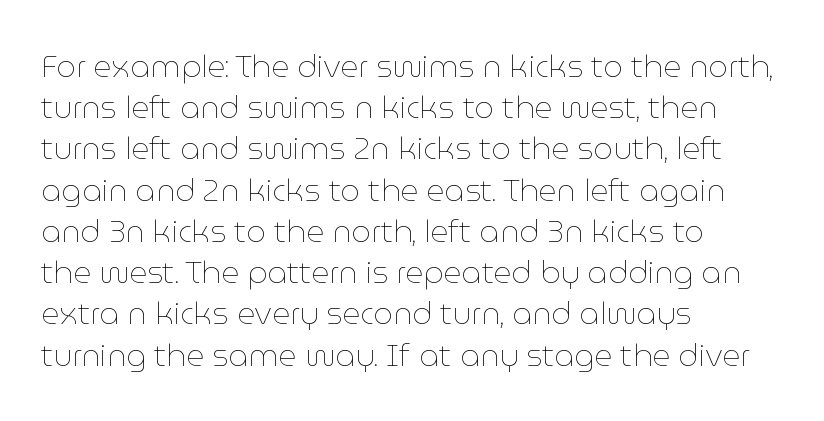
Q: Is the text bold? A: No.
Q: Is the text italic (slanted)? A: No, it is upright.
Q: Is the text underlined? A: No.
Q: How is the paragraph aligned? A: Left-aligned.
Q: Is the spacing between letters normal or unusually wide? A: Normal.
Q: Is the spacing between lines tight, normal or loose? A: Normal.
Q: Width (condensed, normal, or wide)? A: Normal.
Q: Stroke contrast? A: Low.
Q: x-height? A: Medium.
Q: Monospaced? A: No.
